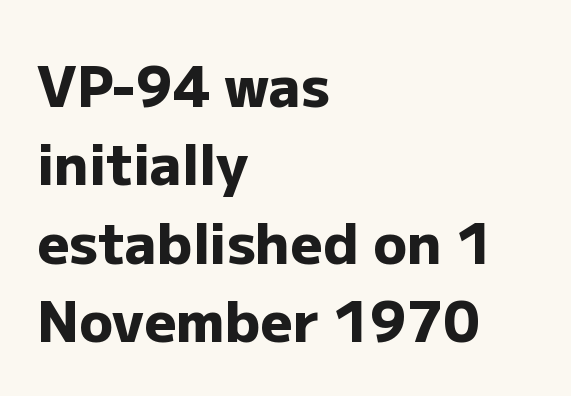
The image shows 56 px heavy sans-serif type, upright; set left-aligned, normal line spacing (1.4x), normal letter spacing, not underlined; low stroke contrast and a medium x-height.
